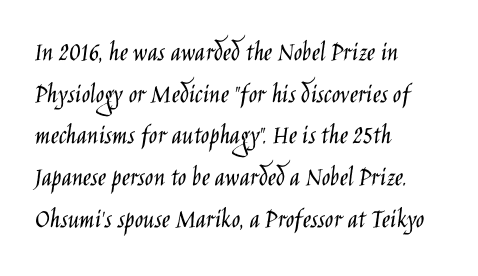
Q: Is the text bold? A: No.
Q: Is the text italic (slanted)? A: Yes.
Q: Is the typeface a serif or a sans-serif typeface? A: Sans-serif.
Q: Is the text underlined? A: No.
Q: How is the paragraph aligned? A: Left-aligned.
Q: Is the spacing between letters normal or unusually wide? A: Normal.
Q: Is the spacing between lines tight, normal or loose? A: Normal.
Q: Width (condensed, normal, or wide)? A: Condensed.
Q: Stroke contrast? A: Low.
Q: x-height? A: Large.
Q: Monospaced? A: No.
